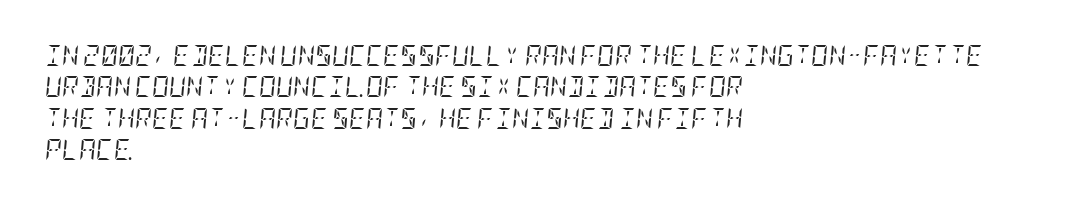
One-word summary of the alignment: left. Decoration check: the copy has no underline. The tracking reads as untouched default to a designer's eye. Line spacing here is normal.
